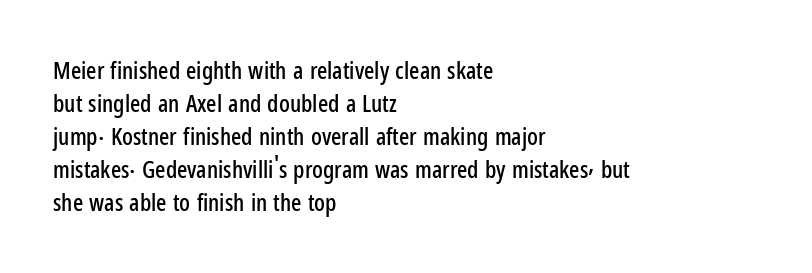
{"italic": "no", "underline": "no", "align": "left", "line_spacing": "normal", "line_spacing_ratio": 1.38, "letter_spacing": "normal", "letter_spacing_em": 0.0, "glyph_px": 24}
